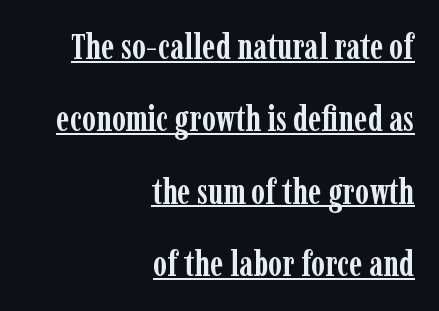
The image shows 35 px semibold, condensed serif type, upright; set right-aligned, loose line spacing (2.07x), normal letter spacing, underlined; low stroke contrast and a medium x-height.
